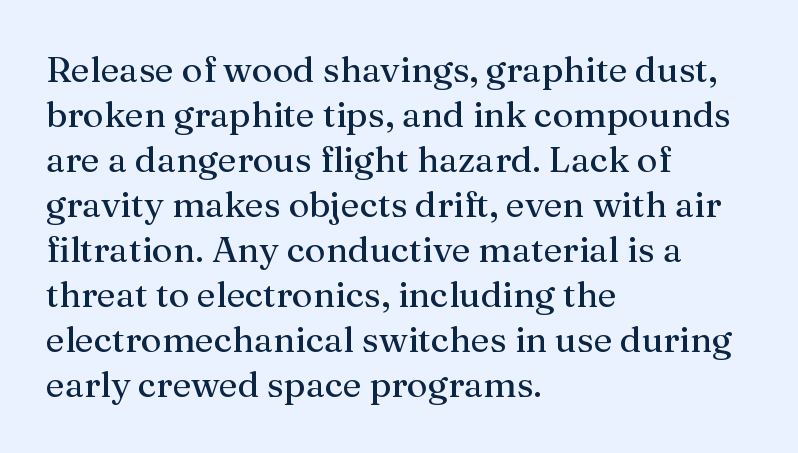
{"serif": "yes", "italic": "no", "bold": "no", "weight": "regular", "width": "normal", "stroke_contrast": "medium", "x_height": "medium", "monospaced": "no", "underline": "no", "align": "left", "line_spacing": "normal", "line_spacing_ratio": 1.25, "letter_spacing": "normal", "letter_spacing_em": 0.0, "glyph_px": 36}
